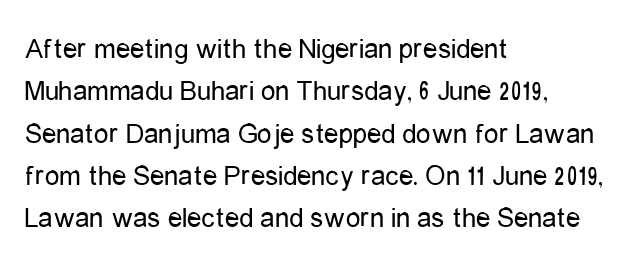
{"serif": "no", "italic": "no", "bold": "no", "weight": "regular", "width": "condensed", "stroke_contrast": "low", "x_height": "medium", "monospaced": "no", "underline": "no", "align": "left", "line_spacing": "normal", "line_spacing_ratio": 1.46, "letter_spacing": "normal", "letter_spacing_em": 0.0, "glyph_px": 29}
